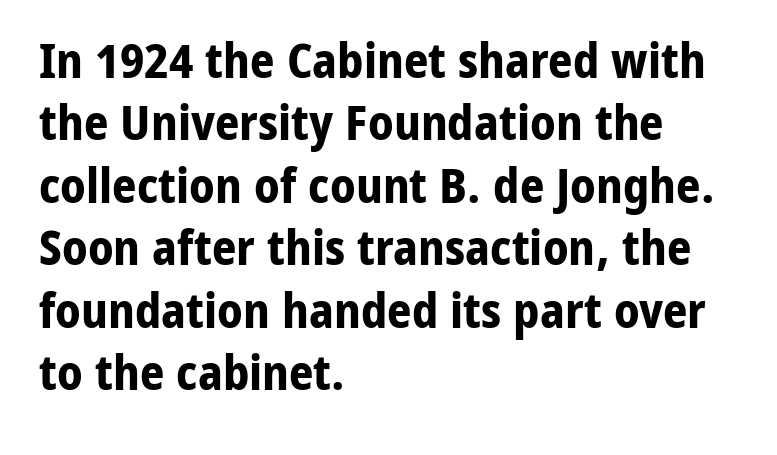
Q: Is the text bold? A: Yes.
Q: Is the text italic (slanted)? A: No, it is upright.
Q: Is the typeface a serif or a sans-serif typeface? A: Sans-serif.
Q: Is the text underlined? A: No.
Q: How is the paragraph aligned? A: Left-aligned.
Q: Is the spacing between letters normal or unusually wide? A: Normal.
Q: Is the spacing between lines tight, normal or loose? A: Normal.
Q: Width (condensed, normal, or wide)? A: Normal.
Q: Stroke contrast? A: Low.
Q: x-height? A: Medium.
Q: Monospaced? A: No.
